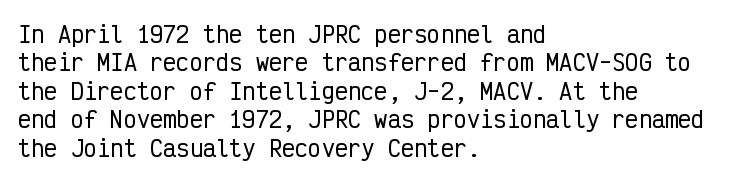
Q: Is the text italic (slanted)? A: No, it is upright.
Q: Is the text underlined? A: No.
Q: How is the paragraph aligned? A: Left-aligned.
Q: Is the spacing between letters normal or unusually wide? A: Normal.
Q: Is the spacing between lines tight, normal or loose? A: Normal.
